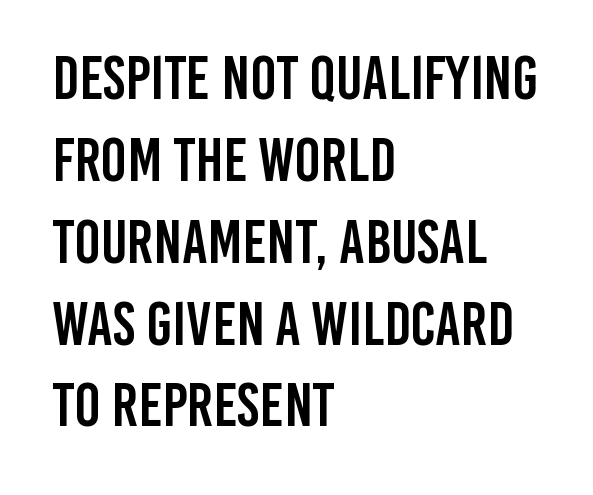
A typesetter would call this proportional, since set widths differ per character. Decoration check: the copy has no underline. Characters remain perfectly vertical along every line. Each line starts at the same left margin while the right side varies. Whoever set this chose a conventional vertical rhythm. Nothing sits at the stroke ends, so this counts as sans-serif.
